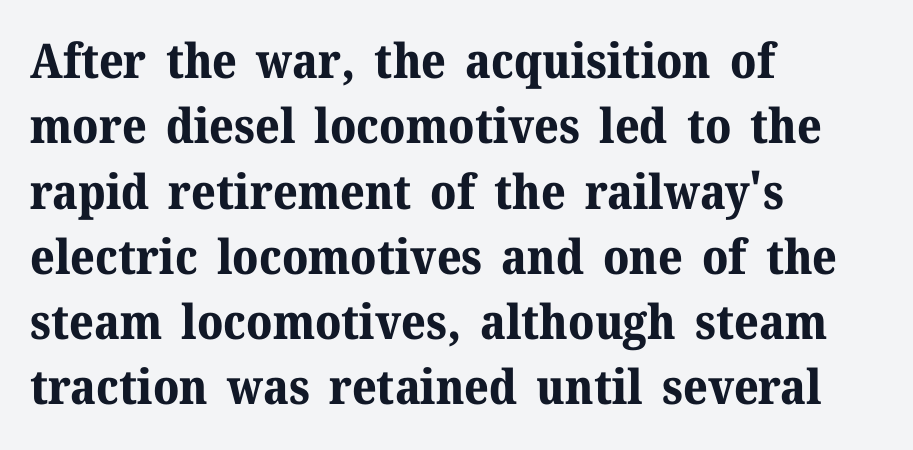
The image shows 48 px bold serif type, upright; set left-aligned, normal line spacing (1.36x), normal letter spacing, not underlined; medium stroke contrast and a medium x-height.
